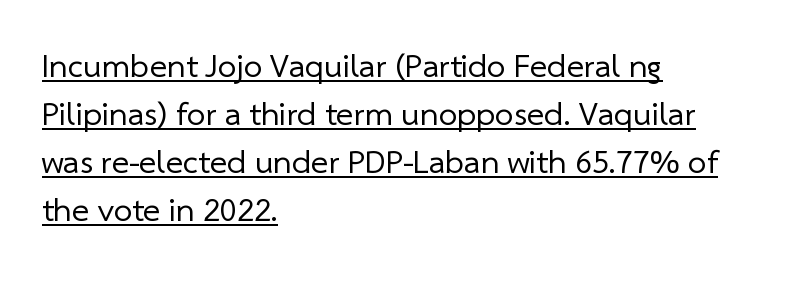
The image shows 33 px regular-weight sans-serif type; set left-aligned, normal line spacing (1.45x), normal letter spacing, underlined; low stroke contrast and a medium x-height.
